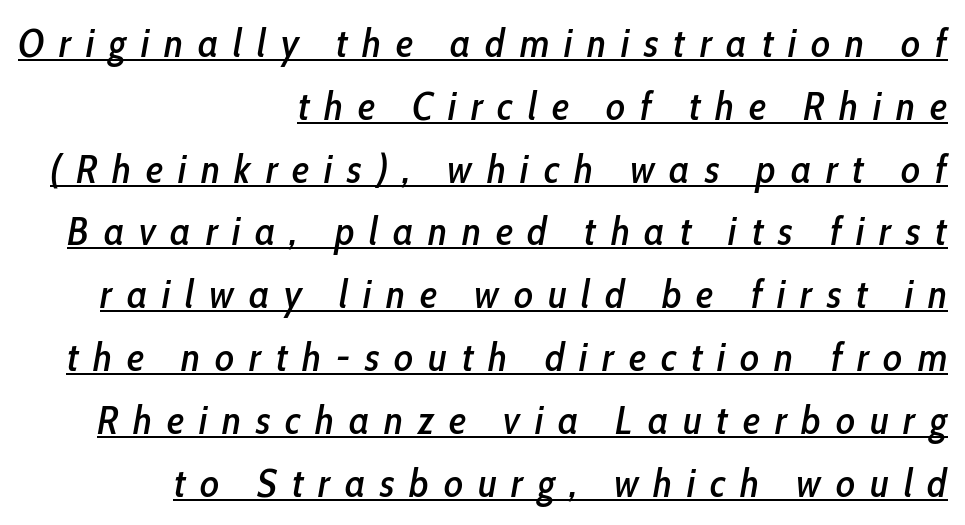
Q: Is the text italic (slanted)? A: Yes, it leans right by about 10 degrees.
Q: Is the text underlined? A: Yes.
Q: How is the paragraph aligned? A: Right-aligned.
Q: Is the spacing between letters normal or unusually wide? A: Unusually wide.
Q: Is the spacing between lines tight, normal or loose? A: Normal.
Q: Width (condensed, normal, or wide)? A: Condensed.
Q: Stroke contrast? A: Low.
Q: x-height? A: Medium.
Q: Monospaced? A: No.
